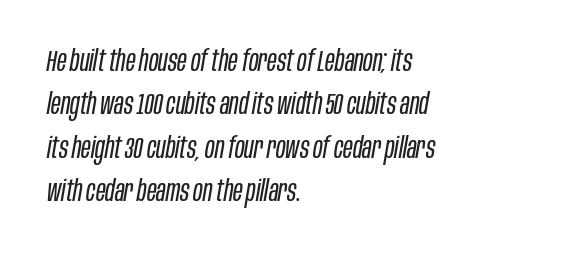
Q: Is the text bold? A: No.
Q: Is the text italic (slanted)? A: Yes, it leans right by about 10 degrees.
Q: Is the text underlined? A: No.
Q: How is the paragraph aligned? A: Left-aligned.
Q: Is the spacing between letters normal or unusually wide? A: Normal.
Q: Is the spacing between lines tight, normal or loose? A: Normal.
Q: Width (condensed, normal, or wide)? A: Condensed.
Q: Stroke contrast? A: Low.
Q: x-height? A: Large.
Q: Monospaced? A: No.
